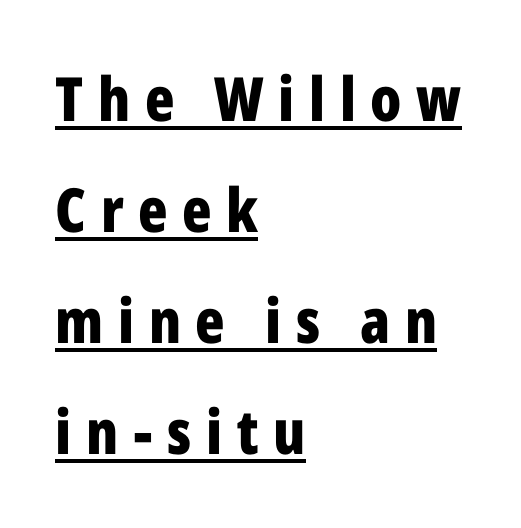
Q: Is the text bold? A: Yes.
Q: Is the text italic (slanted)? A: No, it is upright.
Q: Is the typeface a serif or a sans-serif typeface? A: Sans-serif.
Q: Is the text underlined? A: Yes.
Q: How is the paragraph aligned? A: Left-aligned.
Q: Is the spacing between letters normal or unusually wide? A: Unusually wide.
Q: Width (condensed, normal, or wide)? A: Condensed.
Q: Stroke contrast? A: Low.
Q: x-height? A: Medium.
Q: Monospaced? A: No.
